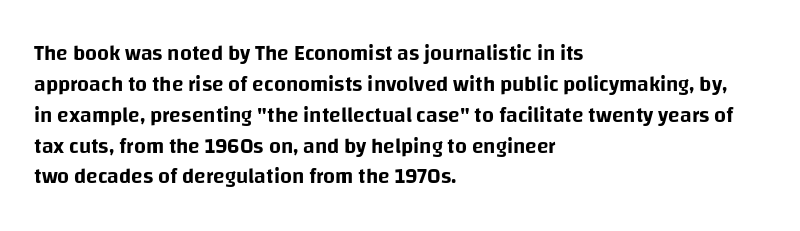
{"italic": "no", "underline": "no", "align": "left", "line_spacing": "normal", "line_spacing_ratio": 1.47, "letter_spacing": "normal", "letter_spacing_em": 0.0, "glyph_px": 21}
